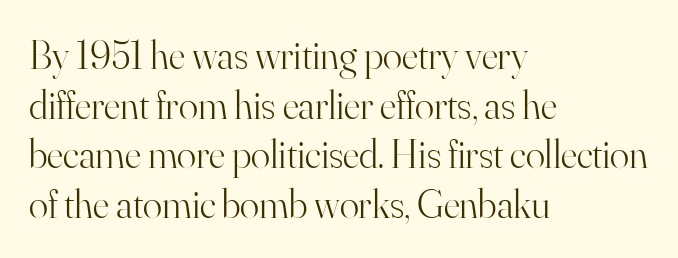
The image shows 40 px light serif type, upright; set left-aligned, line spacing 1.24x, normal letter spacing, not underlined; high stroke contrast and a small x-height.
